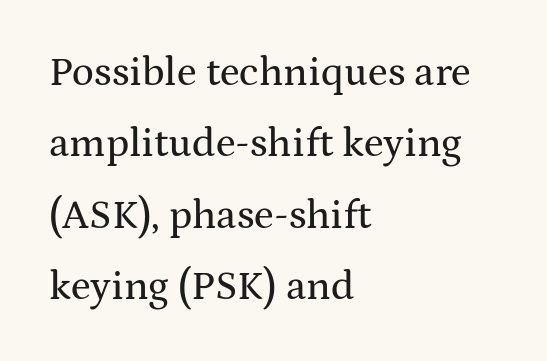
Q: Is the text italic (slanted)? A: No, it is upright.
Q: Is the typeface a serif or a sans-serif typeface? A: Serif.
Q: Is the text underlined? A: No.
Q: How is the paragraph aligned? A: Left-aligned.
Q: Is the spacing between letters normal or unusually wide? A: Normal.
Q: Width (condensed, normal, or wide)? A: Wide.
Q: Stroke contrast? A: Medium.
Q: x-height? A: Medium.
Q: Monospaced? A: No.
